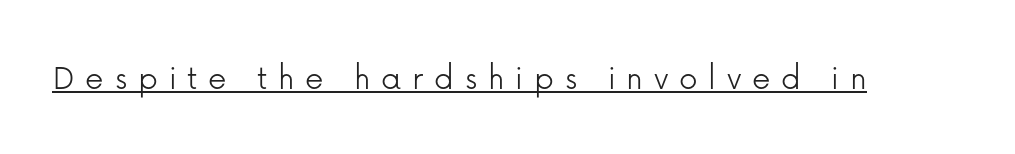
Q: Is the text bold? A: No.
Q: Is the text italic (slanted)? A: No, it is upright.
Q: Is the typeface a serif or a sans-serif typeface? A: Sans-serif.
Q: Is the text underlined? A: Yes.
Q: Is the spacing between letters normal or unusually wide? A: Unusually wide.
Q: Width (condensed, normal, or wide)? A: Normal.
Q: Stroke contrast? A: Low.
Q: x-height? A: Medium.
Q: Monospaced? A: No.
